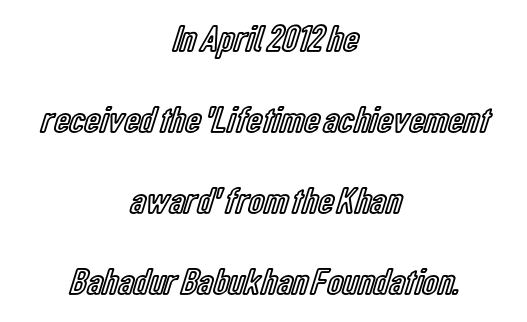
Successive baselines arrive slowly, with a big drop between each. Varying glyph widths throughout — classic text-font behaviour. Caption: standard tracking, unaltered.
